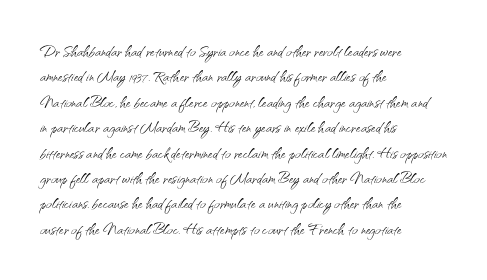
The rows are spaced the way most documents space them. Weight: in the light-to-regular range. Each word holds together tightly as a unit, with standard inter-letter gaps. Nobody drew a line under any word here.
